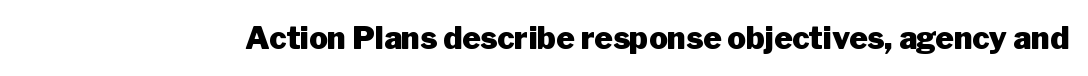
Think of a printed novel: that variable character pitch is what you see here. A roman cut, with each character standing at attention. The designer went with a sans here, leaving each stem footless. Anything drawn beneath the words? Only blank space. Characters follow at the spacing the type designer built in. The passage shown is emphatically bold.
